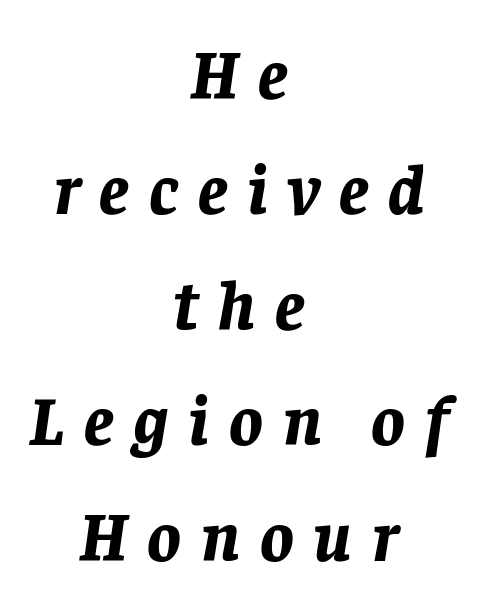
The image shows 70 px bold type, italic (leaning right); set centered, normal line spacing (1.65x), unusually wide letter spacing (+0.28 em), not underlined; low stroke contrast and a large x-height.
